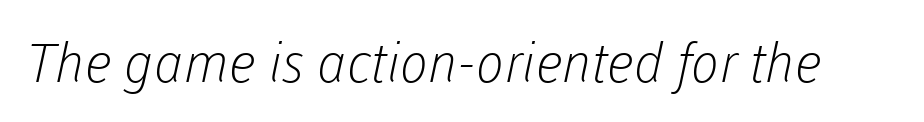
No heavy texture on the line: the type isn't bold. Look at the tracking — it's just the regular setting, nothing added. Letterform terminals end flat and unadorned throughout the passage. The face used here is proportionally spaced, like ordinary book or web type. Just letters on the line, the space beneath them empty.
